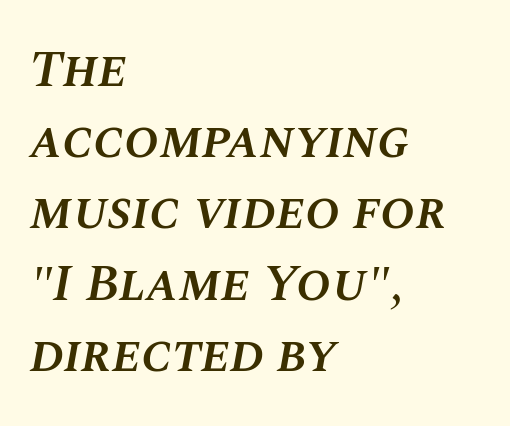
{"italic": "yes", "lean": "right", "slant_degrees": 10, "bold": "semi", "weight": "semibold", "width": "normal", "stroke_contrast": "medium", "x_height": "large", "monospaced": "no", "underline": "no", "align": "left", "line_spacing": "normal", "line_spacing_ratio": 1.37, "letter_spacing": "normal", "letter_spacing_em": 0.0, "glyph_px": 52}
